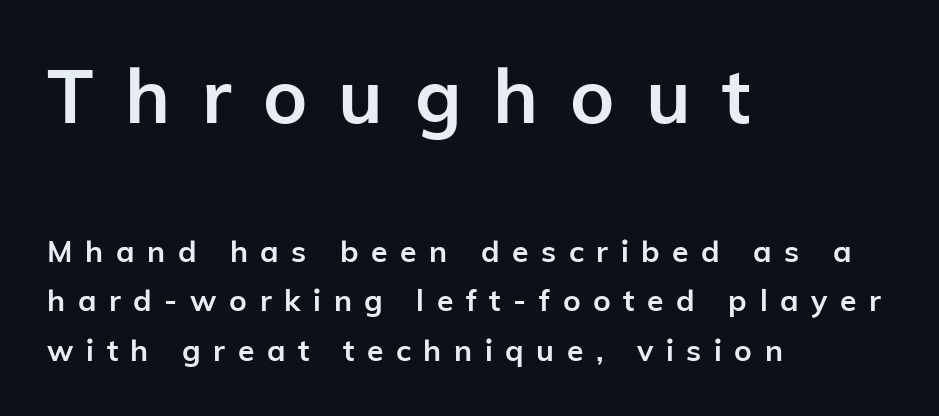
{"serif": "no", "italic": "no", "bold": "yes", "weight": "semibold", "width": "normal", "stroke_contrast": "low", "x_height": "medium", "monospaced": "no", "underline": "no", "align": "left", "line_spacing": "normal", "line_spacing_ratio": 1.65, "letter_spacing": "wide", "letter_spacing_em": 0.42, "larger_block": "first", "size_ratio": 2.5, "glyph_px": 75}
